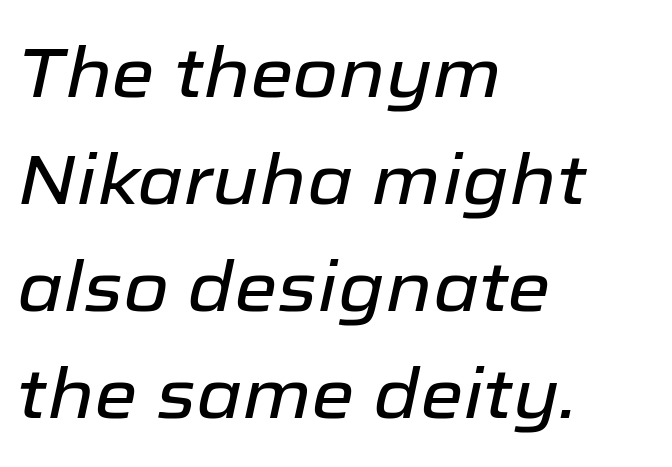
Q: Is the text italic (slanted)? A: Yes, it leans right by about 12 degrees.
Q: Is the text underlined? A: No.
Q: How is the paragraph aligned? A: Left-aligned.
Q: Is the spacing between letters normal or unusually wide? A: Normal.
Q: Is the spacing between lines tight, normal or loose? A: Normal.
Q: Width (condensed, normal, or wide)? A: Normal.
Q: Stroke contrast? A: Low.
Q: x-height? A: Medium.
Q: Monospaced? A: No.
